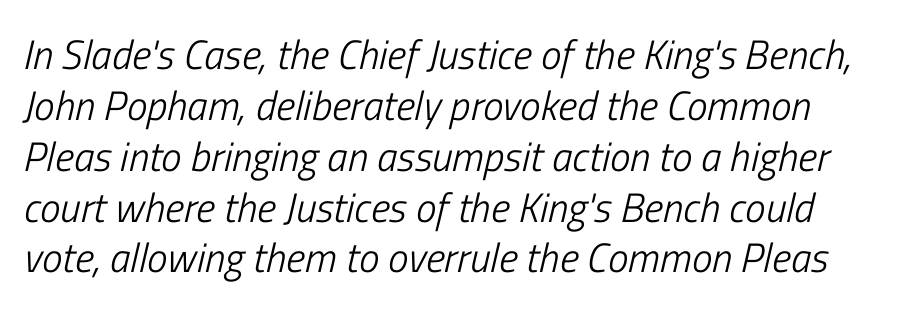
The image shows 41 px light, condensed type, italic (leaning right); set line spacing 1.24x, normal letter spacing, not underlined; low stroke contrast and a medium x-height.
